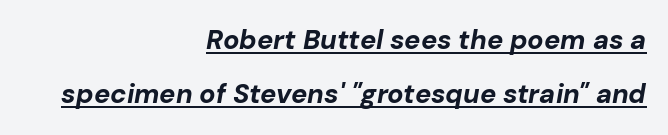
Q: Is the text bold? A: Yes.
Q: Is the text italic (slanted)? A: Yes, it leans right by about 10 degrees.
Q: Is the text underlined? A: Yes.
Q: How is the paragraph aligned? A: Right-aligned.
Q: Is the spacing between letters normal or unusually wide? A: Normal.
Q: Is the spacing between lines tight, normal or loose? A: Loose.
